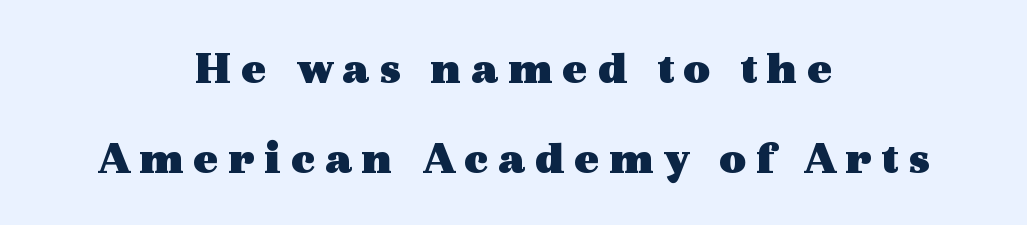
{"serif": "yes", "italic": "no", "bold": "yes", "weight": "heavy", "width": "wide", "x_height": "medium", "monospaced": "no", "underline": "no", "align": "center", "line_spacing_ratio": 1.87, "glyph_px": 48}
